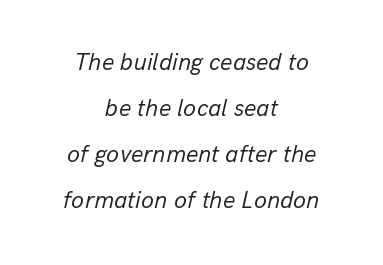
The image shows 24 px text type, italic (leaning right); set centered, loose line spacing (1.92x), normal letter spacing, not underlined.
